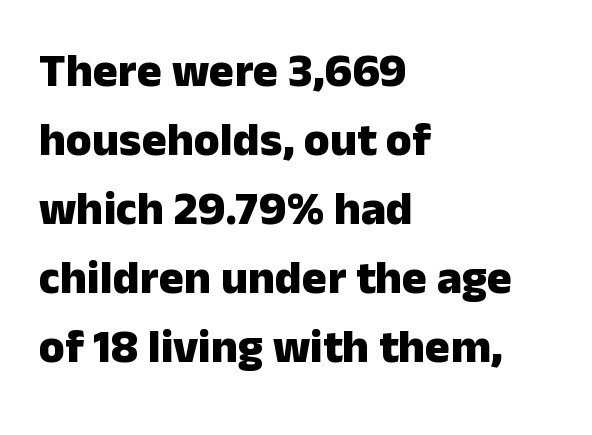
These lines keep a tight, regular rhythm from letter to letter. Are there feet on the stems? There aren't — it's a sans. Anything drawn beneath the words? Only blank space. This is the regular roman posture of the typeface. Notice how the passage keeps a crisp vertical edge on the left only. Evenly set lines give the paragraph a standard silhouette.
